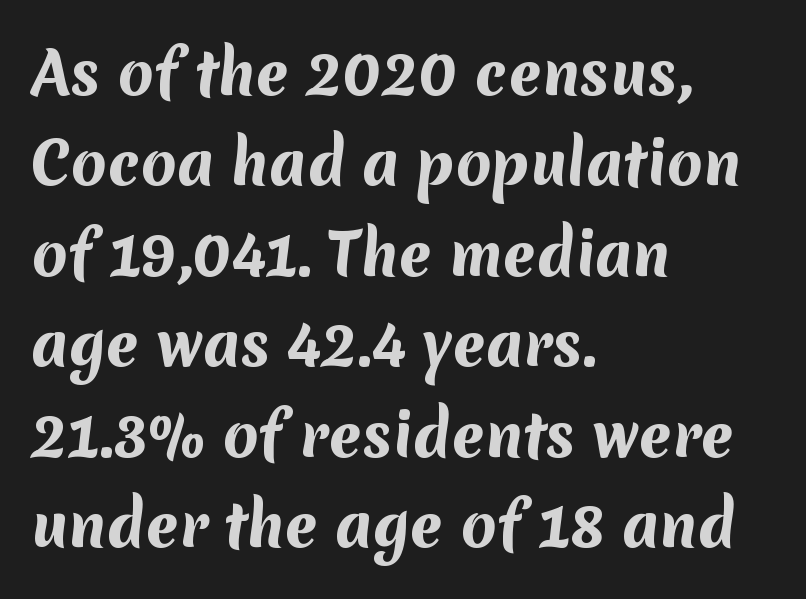
Check where the strokes stop: nothing finishes them off — pure sans. The letters advance in unequal steps, a hallmark of proportional type. How are the letters spaced? Ordinarily, with no added tracking. These lines stack with their left ends in a neat column. On the weight axis this lands at bold, roughly 700.
